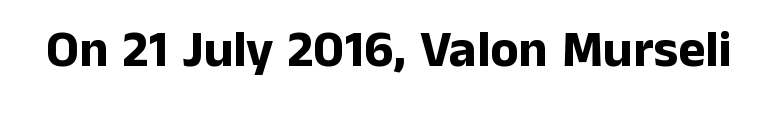
The image shows 52 px bold sans-serif type, upright; set normal letter spacing, not underlined; low stroke contrast and a medium x-height.
